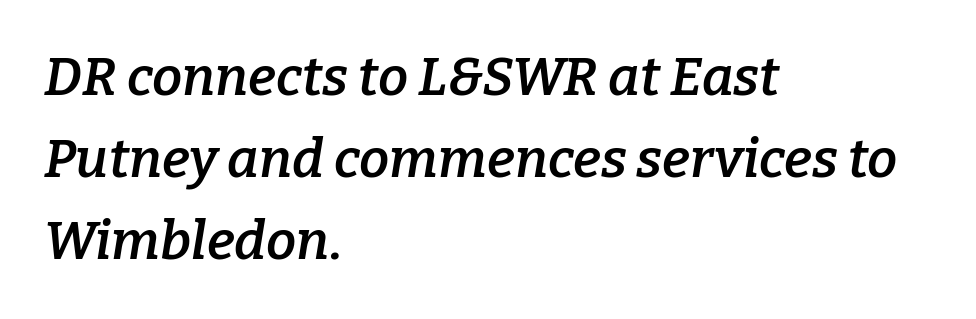
{"serif": "yes", "italic": "yes", "lean": "right", "slant_degrees": 9, "bold": "semi", "weight": "semibold", "width": "normal", "stroke_contrast": "low", "x_height": "medium", "monospaced": "no", "underline": "no", "align": "left", "line_spacing": "normal", "line_spacing_ratio": 1.52, "letter_spacing": "normal", "letter_spacing_em": 0.0, "glyph_px": 54}
